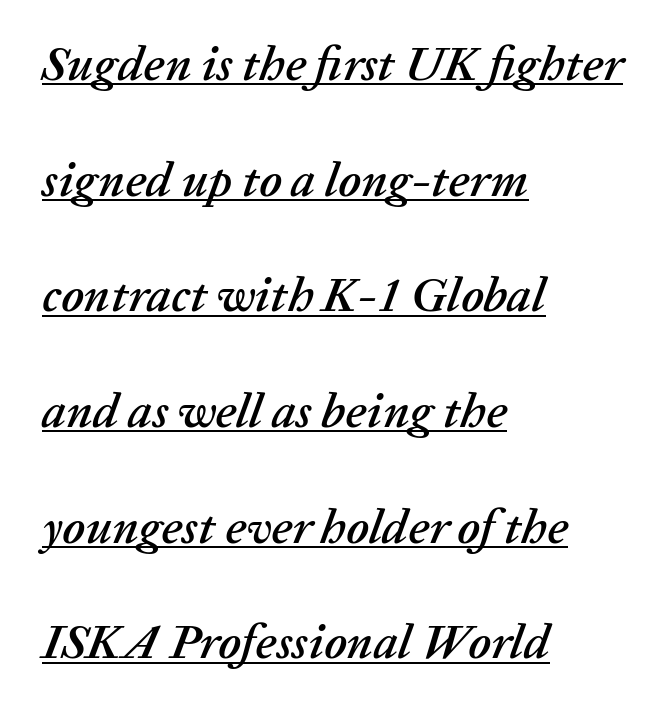
Q: Is the text italic (slanted)? A: Yes, it leans right by about 20 degrees.
Q: Is the text underlined? A: Yes.
Q: How is the paragraph aligned? A: Left-aligned.
Q: Is the spacing between letters normal or unusually wide? A: Normal.
Q: Is the spacing between lines tight, normal or loose? A: Loose.
Q: Width (condensed, normal, or wide)? A: Normal.
Q: Stroke contrast? A: Low.
Q: x-height? A: Medium.
Q: Monospaced? A: No.
